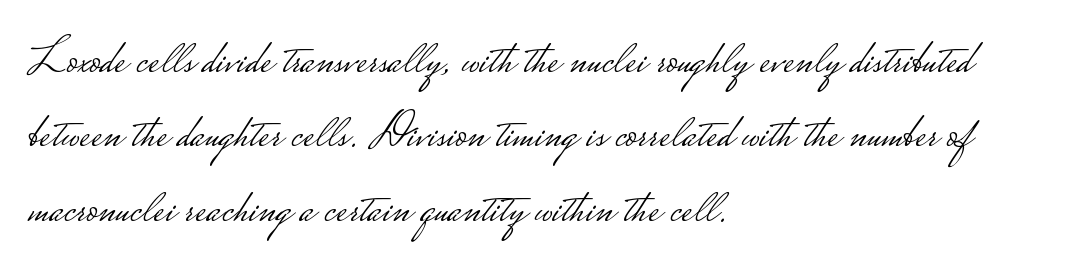
Q: Is the text bold? A: No.
Q: Is the text italic (slanted)? A: Yes.
Q: Is the typeface a serif or a sans-serif typeface? A: Sans-serif.
Q: Is the text underlined? A: No.
Q: How is the paragraph aligned? A: Left-aligned.
Q: Is the spacing between letters normal or unusually wide? A: Normal.
Q: Is the spacing between lines tight, normal or loose? A: Normal.
Q: Width (condensed, normal, or wide)? A: Wide.
Q: Stroke contrast? A: Low.
Q: Monospaced? A: No.
